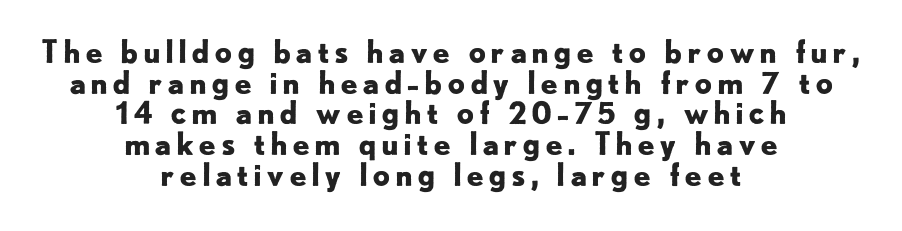
The image shows 31 px bold sans-serif type, upright; set centered, tight line spacing (0.99x), not underlined; low stroke contrast and a small x-height.
